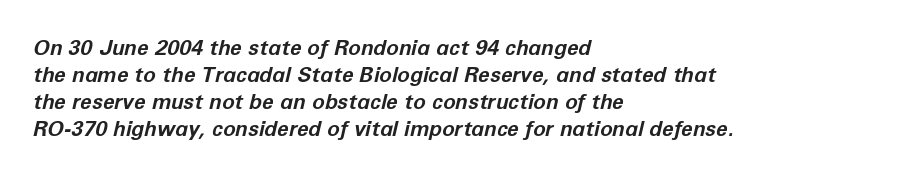
The image shows 21 px bold type, italic (leaning right); set left-aligned, normal line spacing (1.29x), normal letter spacing, not underlined.
